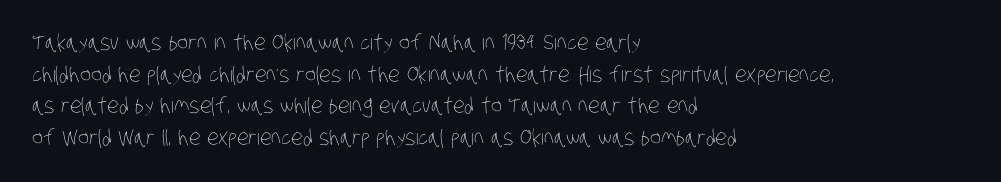
Is the stroke heavy? The answer is a plain regular-or-lighter. A bare baseline throughout the passage. The rows are spaced the way most documents space them. Leftover space on each line is placed entirely after the last word.
